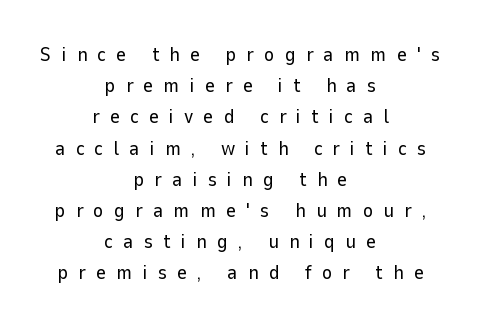
Neither beginnings nor endings align; midpoints do. Baseline-to-baseline distance is the conventional proportion of letter height. Compared with typical body copy, the letter spacing here is much looser. Italic: no, the glyphs are upright roman.
